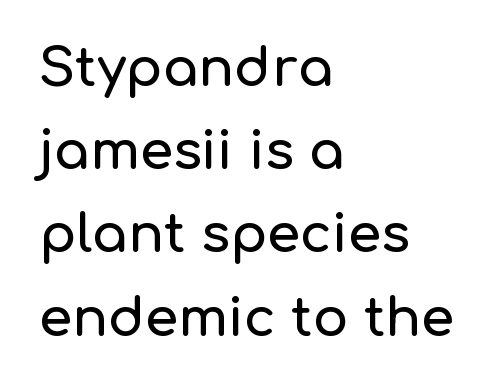
Glance below the letters and you will spot only blank space. The passage shown is typed in a proportional face where columns would drift. Characters remain perfectly vertical along every line. Is the letter spacing exaggerated? No — it looks like the ordinary default.
